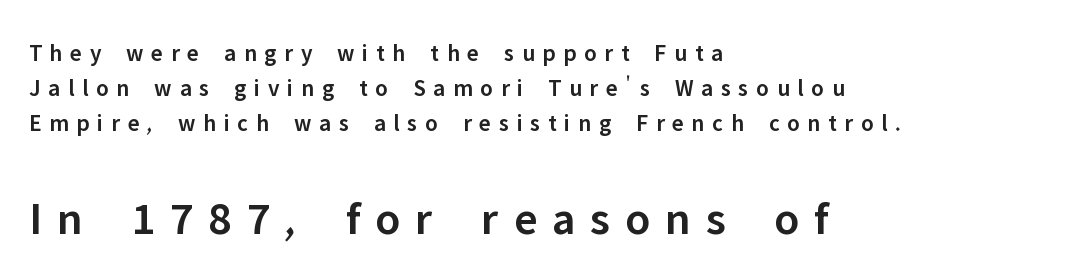
Q: Is the text bold? A: Semi-bold.
Q: Is the text italic (slanted)? A: No, it is upright.
Q: Is the typeface a serif or a sans-serif typeface? A: Sans-serif.
Q: Is the text underlined? A: No.
Q: How is the paragraph aligned? A: Left-aligned.
Q: Is the spacing between letters normal or unusually wide? A: Unusually wide.
Q: Is the spacing between lines tight, normal or loose? A: Normal.
Q: Which block of text is set in a larger size, the first (top) or the second (bottom)? A: The second (bottom) one.
Q: Width (condensed, normal, or wide)? A: Normal.
Q: Stroke contrast? A: Low.
Q: x-height? A: Medium.
Q: Monospaced? A: No.
